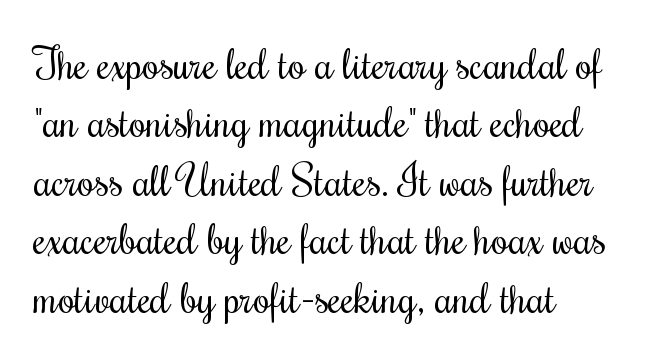
Q: Is the text bold? A: No.
Q: Is the text italic (slanted)? A: Yes.
Q: Is the typeface a serif or a sans-serif typeface? A: Serif.
Q: Is the text underlined? A: No.
Q: How is the paragraph aligned? A: Left-aligned.
Q: Is the spacing between letters normal or unusually wide? A: Normal.
Q: Is the spacing between lines tight, normal or loose? A: Normal.
Q: Width (condensed, normal, or wide)? A: Condensed.
Q: Stroke contrast? A: Medium.
Q: x-height? A: Small.
Q: Monospaced? A: No.
